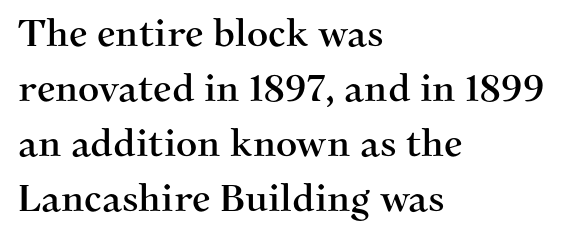
Does the leading feel generous? No, just average. The letterforms sit shoulder to shoulder at normal distance. This sample has the flowing, uneven cadence of proportional lettering. In terms of posture, this sample is upright.
